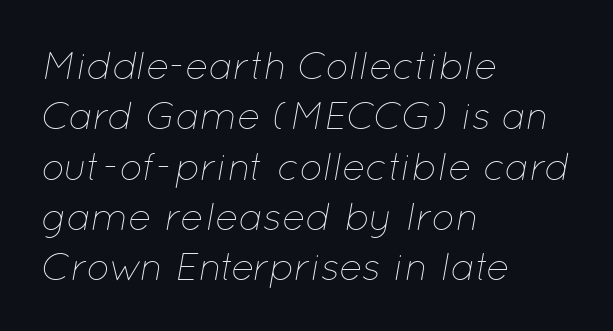
The letters sit at their default tracking, neither squeezed nor spread. When letters slant like this, we call the style italic. Is there much room between lines? A standard amount, neither cramped nor airy. The letterforms sit at book weight or below. The space beneath each line is pristine and unruled. The rendering uses natural spacing where letterforms have individual widths.
